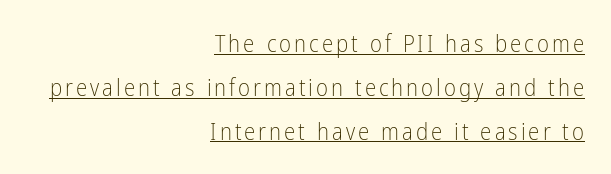
Q: Is the text bold? A: No.
Q: Is the text italic (slanted)? A: No, it is upright.
Q: Is the text underlined? A: Yes.
Q: How is the paragraph aligned? A: Right-aligned.
Q: Is the spacing between lines tight, normal or loose? A: Loose.
